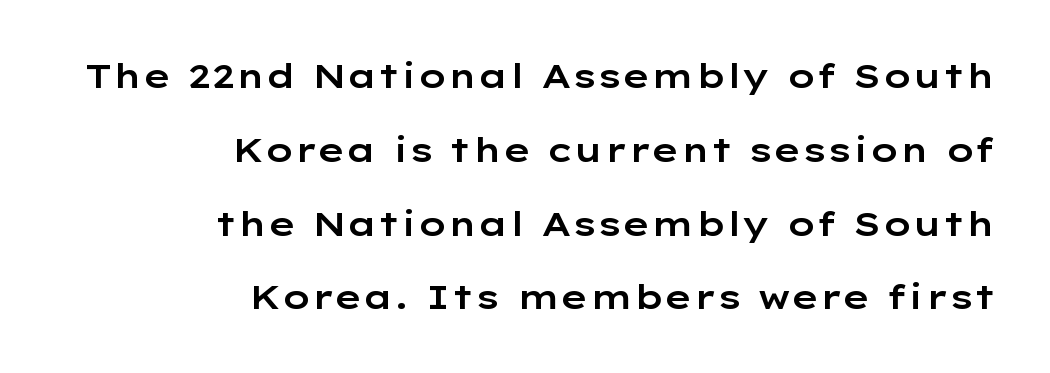
The space directly below the letters is spotless. Compared with a flush-left layout, this one pins lines to the opposite, right side. The typography opts for an upright posture over an oblique one. The rendering uses natural spacing where letterforms have individual widths. Inter-character spacing is left at the font's built-in metrics.
